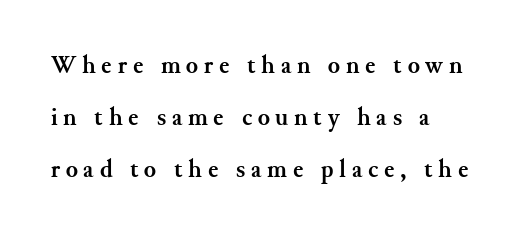
Q: Is the text bold? A: Yes.
Q: Is the text italic (slanted)? A: No, it is upright.
Q: Is the text underlined? A: No.
Q: How is the paragraph aligned? A: Left-aligned.
Q: Is the spacing between letters normal or unusually wide? A: Unusually wide.
Q: Is the spacing between lines tight, normal or loose? A: Loose.
